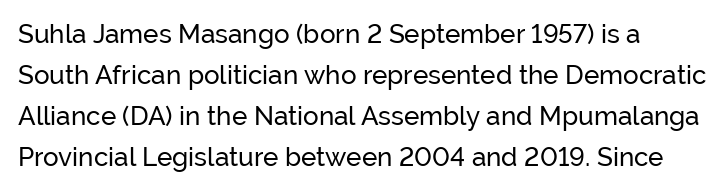
Q: Is the text italic (slanted)? A: No, it is upright.
Q: Is the text underlined? A: No.
Q: Is the spacing between letters normal or unusually wide? A: Normal.
Q: Is the spacing between lines tight, normal or loose? A: Normal.
